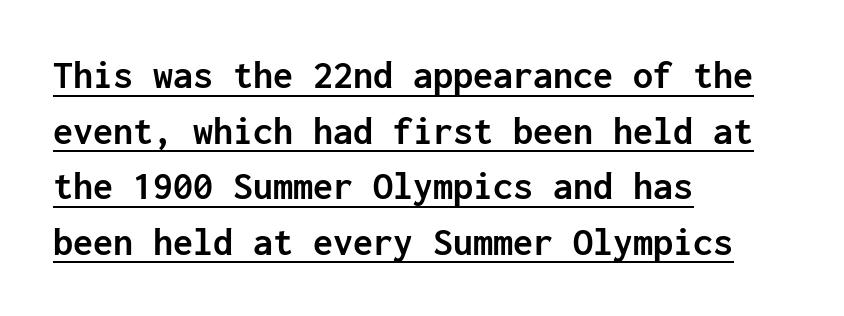
Students, observe: this is what conventionally led text looks like. This rendering uses left alignment, leaving the right contour irregular. Does the lettering tilt? It doesn't — this is upright. The characters look thick and weighty, a clear bold. Default kerning and tracking; the words read as compact shapes. Classification — sans serif.
